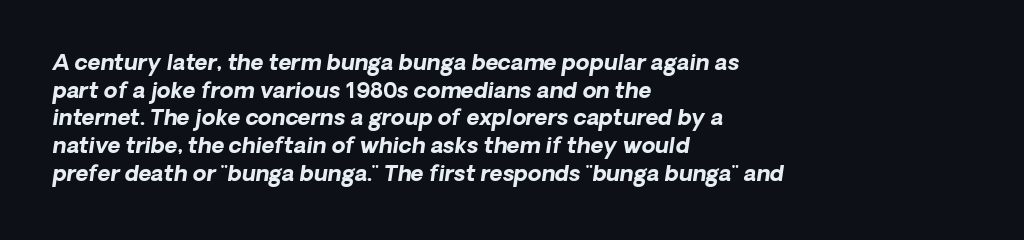
The image shows 22 px bold type; set left-aligned, normal line spacing (1.26x), normal letter spacing, not underlined.
